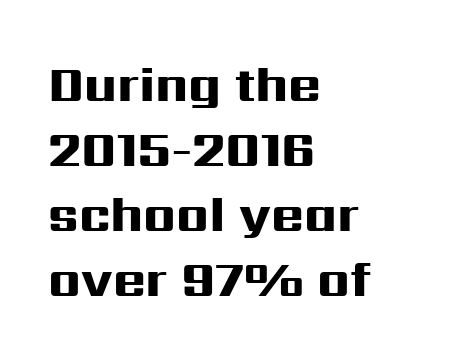
Vertically, the passage feels balanced, rows spaced as you'd expect. It's the straight-up-and-down kind of type. Notice how thick the strokes are: this is what a full bold looks like. Words float on clear page, feet unadorned. Look at the bottom of the vertical strokes: they stop flat, with no serifs.
